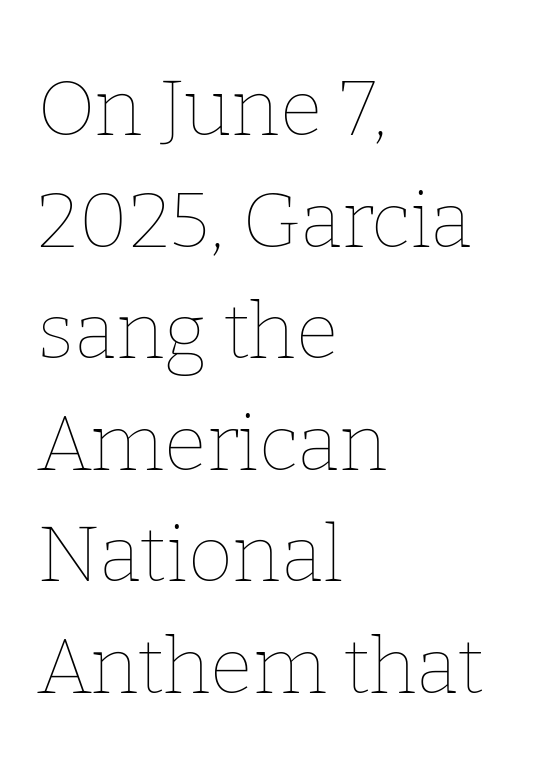
Tracking value appears to be zero — textbook default spacing. The weight would be labelled regular, book, light, or lighter still. The font's upright variant was chosen for this text. This rendering features lettering with no underline.
